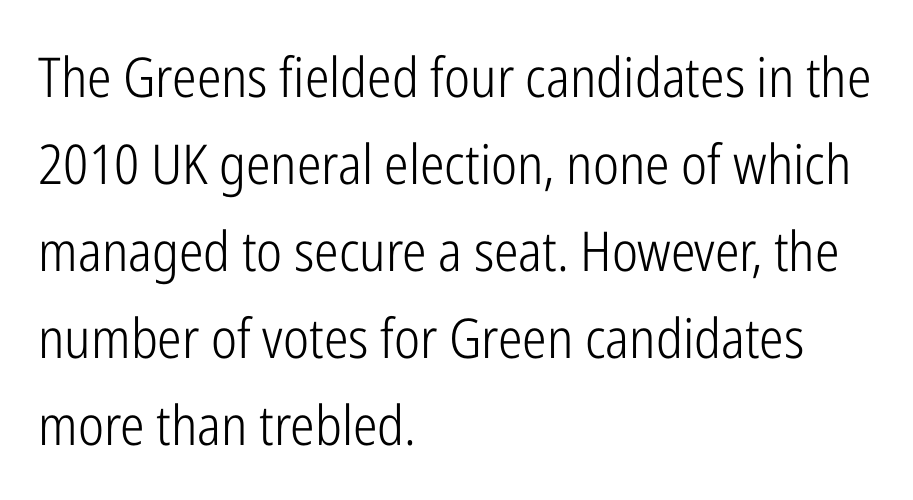
{"serif": "no", "italic": "no", "bold": "no", "weight": "light", "width": "condensed", "stroke_contrast": "low", "x_height": "medium", "monospaced": "no", "underline": "no", "align": "left", "line_spacing": "normal", "line_spacing_ratio": 1.58, "letter_spacing": "normal", "letter_spacing_em": 0.0, "glyph_px": 55}
